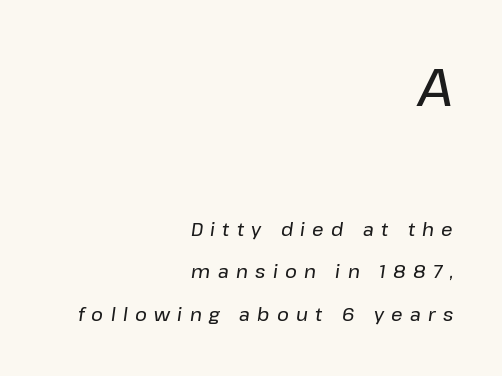
{"italic": "yes", "lean": "right", "slant_degrees": 8, "width": "normal", "stroke_contrast": "low", "x_height": "medium", "monospaced": "no", "underline": "no", "align": "right", "line_spacing": "loose", "line_spacing_ratio": 2.35, "letter_spacing": "wide", "letter_spacing_em": 0.41, "larger_block": "first", "size_ratio": 2.94, "glyph_px": 53}
